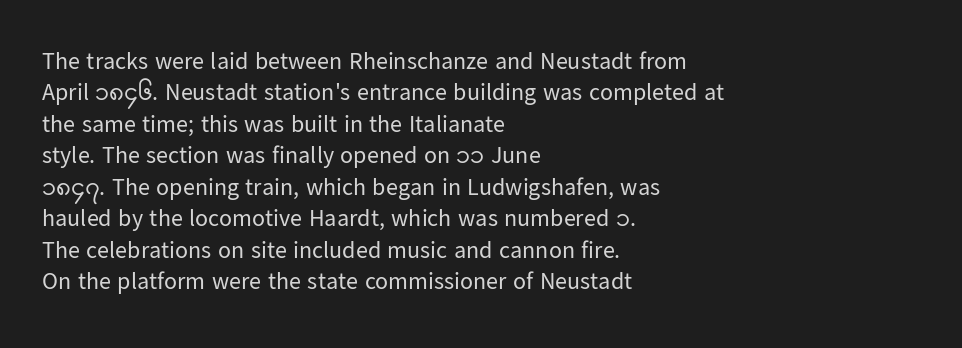
{"italic": "no", "bold": "no", "underline": "no", "align": "left", "line_spacing": "normal", "line_spacing_ratio": 1.31, "letter_spacing": "normal", "letter_spacing_em": 0.0, "glyph_px": 24}
